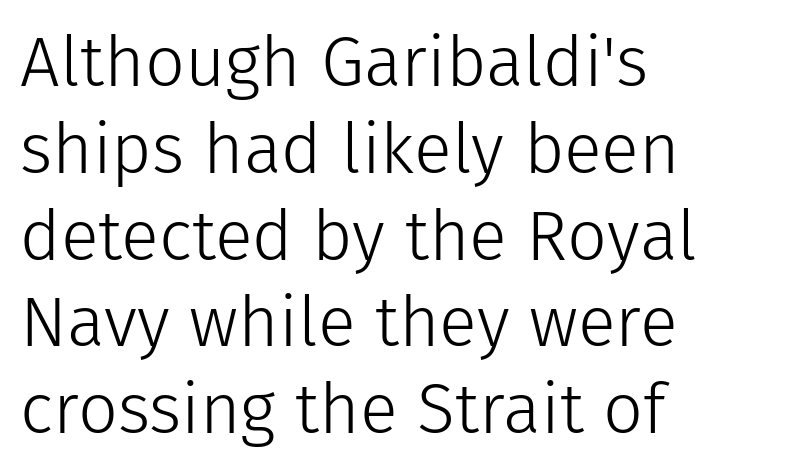
Q: Is the text bold? A: No.
Q: Is the text italic (slanted)? A: No, it is upright.
Q: Is the typeface a serif or a sans-serif typeface? A: Sans-serif.
Q: Is the text underlined? A: No.
Q: How is the paragraph aligned? A: Left-aligned.
Q: Is the spacing between letters normal or unusually wide? A: Normal.
Q: Width (condensed, normal, or wide)? A: Normal.
Q: Stroke contrast? A: Low.
Q: x-height? A: Medium.
Q: Monospaced? A: No.
